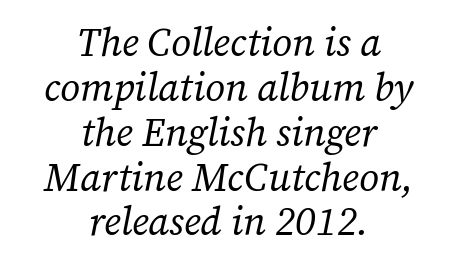
Q: Is the text bold? A: No.
Q: Is the text italic (slanted)? A: Yes, it leans right by about 12 degrees.
Q: Is the typeface a serif or a sans-serif typeface? A: Serif.
Q: Is the text underlined? A: No.
Q: How is the paragraph aligned? A: Centered.
Q: Is the spacing between letters normal or unusually wide? A: Normal.
Q: Is the spacing between lines tight, normal or loose? A: Tight.
Q: Width (condensed, normal, or wide)? A: Normal.
Q: Stroke contrast? A: Low.
Q: x-height? A: Medium.
Q: Monospaced? A: No.
